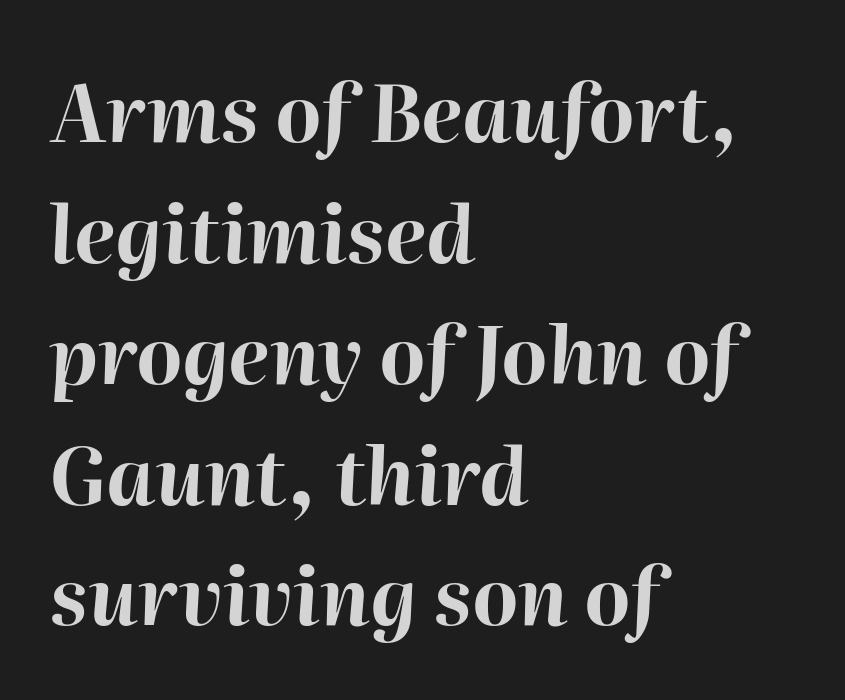
The image shows 79 px bold type, italic (leaning right); set left-aligned, normal line spacing (1.53x), normal letter spacing, not underlined; high stroke contrast and a medium x-height.
